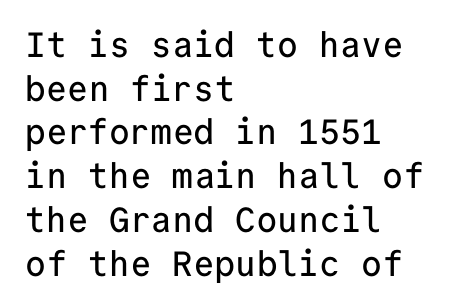
This rendering uses left alignment, leaving the right contour irregular. The space beneath each line is pristine and unruled. The lettering stays uniformly vertical, giving the passage a roman look. This sample uses a sans-serif face.
